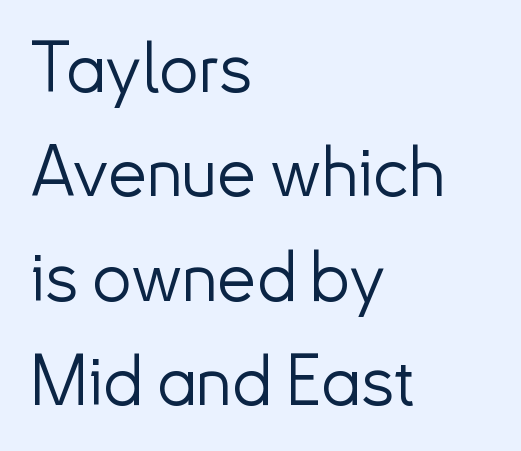
The image shows 70 px light sans-serif type, upright; set left-aligned, normal line spacing (1.49x), normal letter spacing, not underlined; low stroke contrast and a small x-height.
